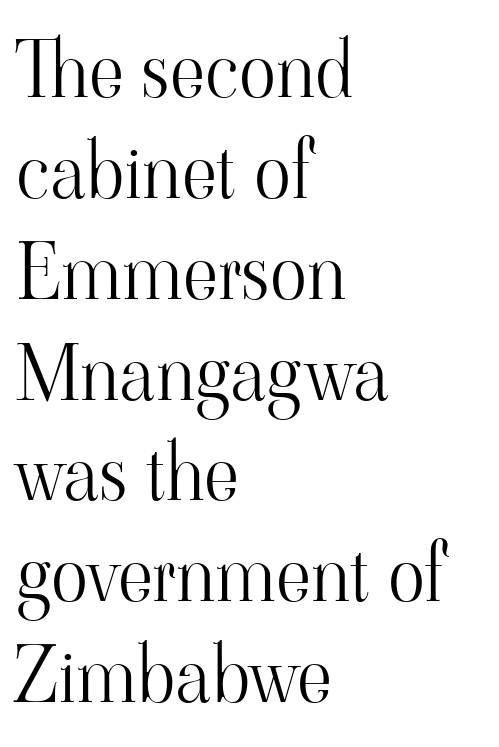
Q: Is the text bold? A: No.
Q: Is the text italic (slanted)? A: No, it is upright.
Q: Is the typeface a serif or a sans-serif typeface? A: Serif.
Q: Is the text underlined? A: No.
Q: How is the paragraph aligned? A: Left-aligned.
Q: Is the spacing between letters normal or unusually wide? A: Normal.
Q: Is the spacing between lines tight, normal or loose? A: Normal.
Q: Width (condensed, normal, or wide)? A: Normal.
Q: Stroke contrast? A: High.
Q: x-height? A: Small.
Q: Monospaced? A: No.
